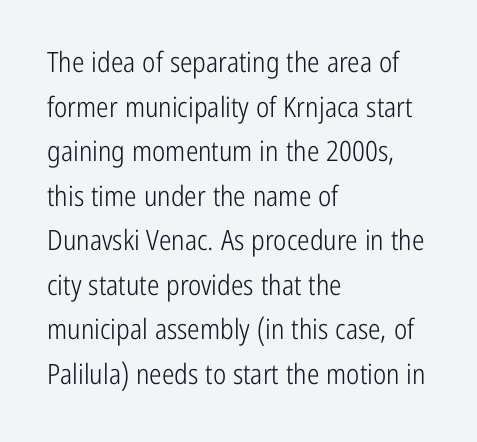
Each row of text sits above clean, open space. The rendering uses natural spacing where letterforms have individual widths. This sample uses plain, unmodified letter spacing. It's the straight-up-and-down kind of type.
